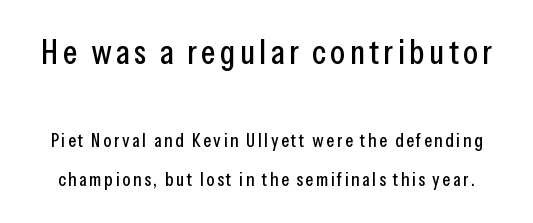
Q: Is the text italic (slanted)? A: No, it is upright.
Q: Is the typeface a serif or a sans-serif typeface? A: Sans-serif.
Q: Is the text underlined? A: No.
Q: Is the spacing between lines tight, normal or loose? A: Loose.
Q: Which block of text is set in a larger size, the first (top) or the second (bottom)? A: The first (top) one.
Q: Width (condensed, normal, or wide)? A: Condensed.
Q: Stroke contrast? A: Low.
Q: x-height? A: Medium.
Q: Monospaced? A: No.
